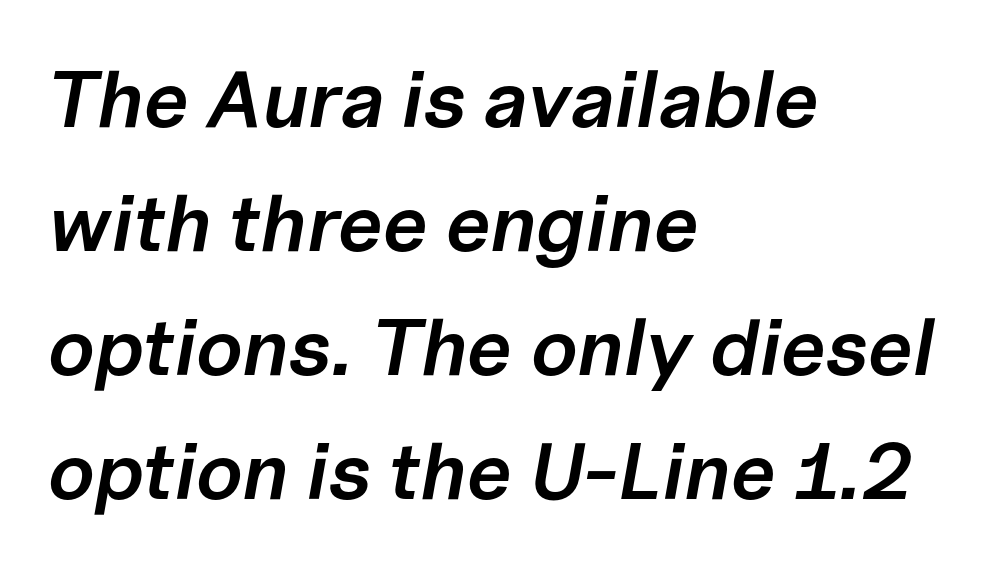
{"italic": "yes", "lean": "right", "slant_degrees": 10, "bold": "semi", "weight": "semibold", "width": "normal", "stroke_contrast": "low", "x_height": "medium", "monospaced": "no", "underline": "no", "align": "left", "line_spacing": "normal", "line_spacing_ratio": 1.55, "letter_spacing": "normal", "letter_spacing_em": 0.0, "glyph_px": 80}
